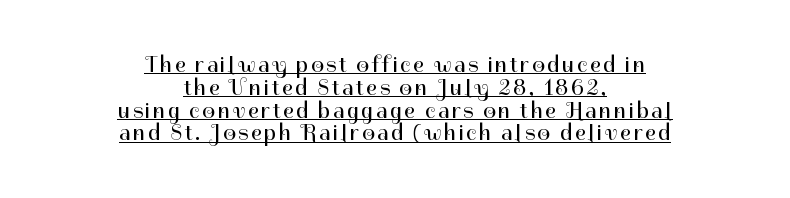
{"italic": "no", "bold": "no", "underline": "yes", "align": "center", "line_spacing": "tight", "line_spacing_ratio": 0.99, "glyph_px": 23}
